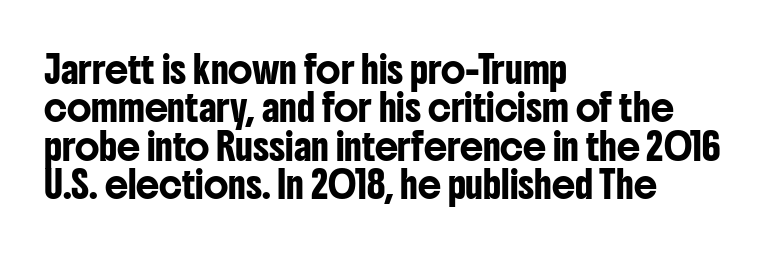
{"italic": "no", "underline": "no", "align": "left", "line_spacing": "normal", "line_spacing_ratio": 1.48, "letter_spacing": "normal", "letter_spacing_em": 0.0, "glyph_px": 26}
